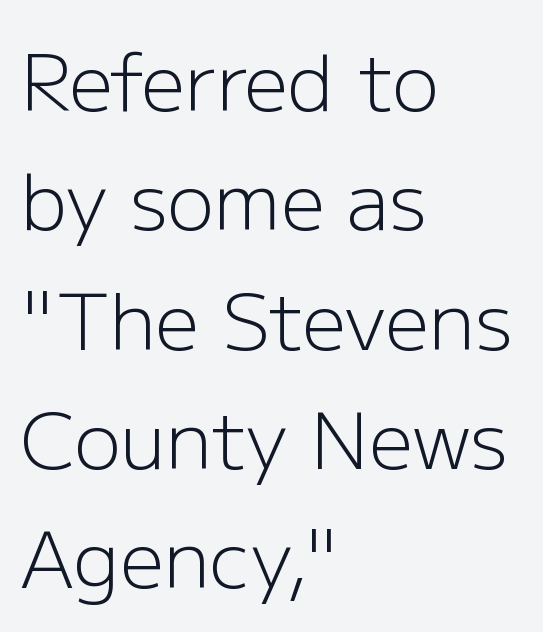
{"serif": "no", "italic": "no", "bold": "no", "weight": "light", "width": "normal", "stroke_contrast": "low", "x_height": "medium", "monospaced": "no", "underline": "no", "align": "left", "line_spacing": "normal", "line_spacing_ratio": 1.53, "letter_spacing": "normal", "letter_spacing_em": 0.0, "glyph_px": 78}
